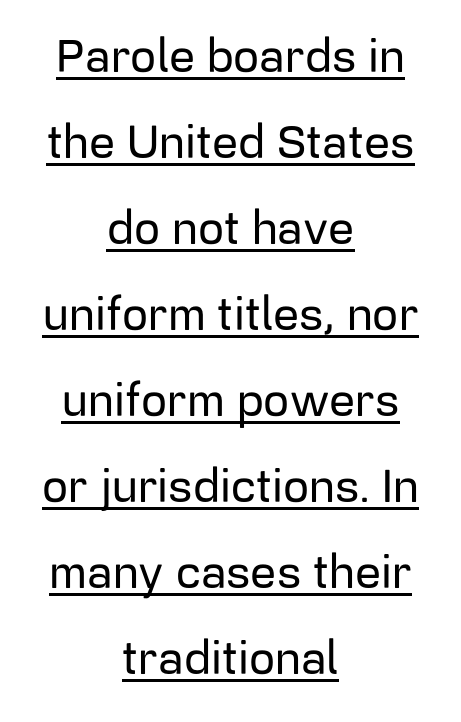
Q: Is the text italic (slanted)? A: No, it is upright.
Q: Is the typeface a serif or a sans-serif typeface? A: Sans-serif.
Q: Is the text underlined? A: Yes.
Q: How is the paragraph aligned? A: Centered.
Q: Is the spacing between letters normal or unusually wide? A: Normal.
Q: Width (condensed, normal, or wide)? A: Normal.
Q: Stroke contrast? A: Low.
Q: x-height? A: Medium.
Q: Monospaced? A: No.
